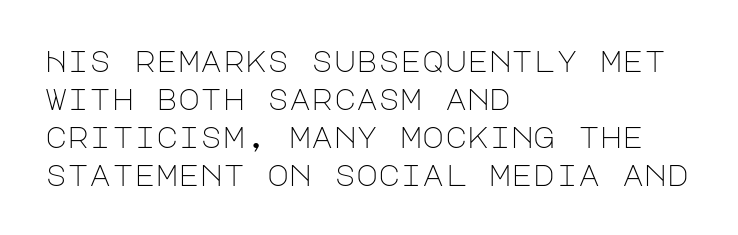
{"serif": "no", "italic": "no", "bold": "no", "weight": "light", "width": "normal", "stroke_contrast": "low", "x_height": "large", "underline": "no", "align": "left", "line_spacing": "normal", "line_spacing_ratio": 1.27, "letter_spacing": "normal", "letter_spacing_em": 0.0, "glyph_px": 30}
